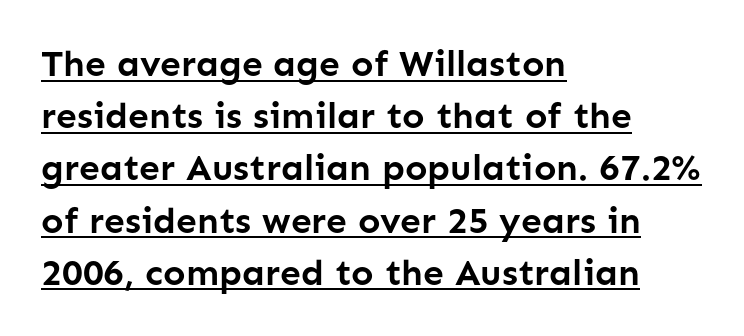
In terms of letterspacing, this is plain default setting. The rendering anchors every line to the left-hand side. No italicization has been applied; the sample stays upright. The text was rendered using a sans face with plain stroke endings.
